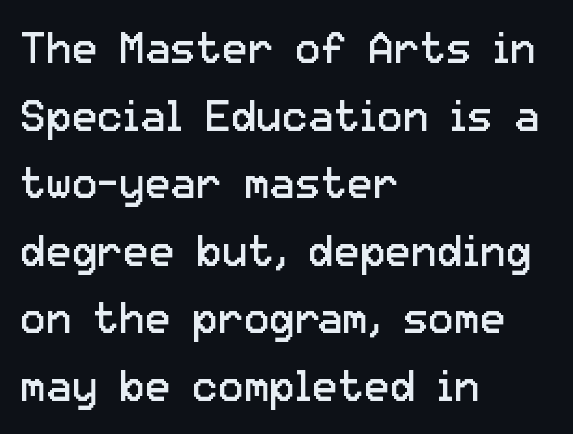
The image shows 43 px regular-weight sans-serif type, upright; set left-aligned, normal line spacing (1.57x), normal letter spacing, not underlined; low stroke contrast and a medium x-height.
